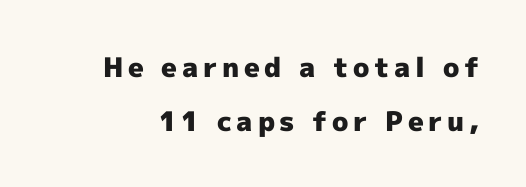
Q: Is the text bold? A: Yes.
Q: Is the text italic (slanted)? A: No, it is upright.
Q: Is the text underlined? A: No.
Q: Is the spacing between lines tight, normal or loose? A: Loose.
